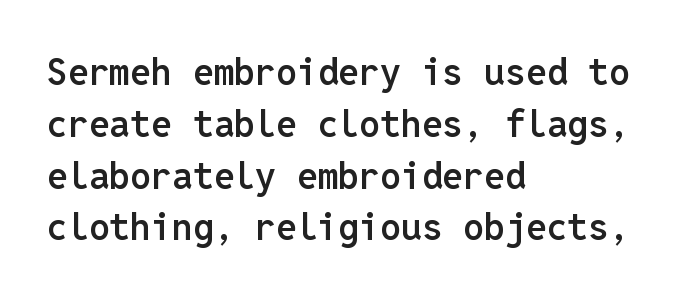
Q: Is the text bold? A: Semi-bold.
Q: Is the text italic (slanted)? A: No, it is upright.
Q: Is the typeface a serif or a sans-serif typeface? A: Sans-serif.
Q: Is the text underlined? A: No.
Q: How is the paragraph aligned? A: Left-aligned.
Q: Is the spacing between letters normal or unusually wide? A: Normal.
Q: Is the spacing between lines tight, normal or loose? A: Normal.
Q: Width (condensed, normal, or wide)? A: Normal.
Q: Stroke contrast? A: Low.
Q: x-height? A: Medium.
Q: Monospaced? A: Yes.
